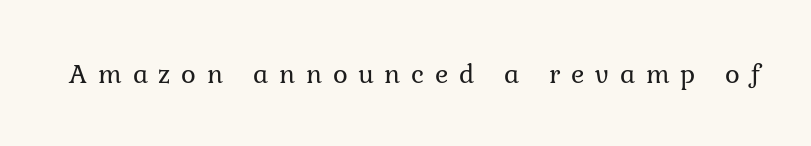
Q: Is the text bold? A: No.
Q: Is the text italic (slanted)? A: No, it is upright.
Q: Is the typeface a serif or a sans-serif typeface? A: Serif.
Q: Is the text underlined? A: No.
Q: Is the spacing between letters normal or unusually wide? A: Unusually wide.
Q: Width (condensed, normal, or wide)? A: Normal.
Q: Stroke contrast? A: Low.
Q: x-height? A: Medium.
Q: Monospaced? A: No.
